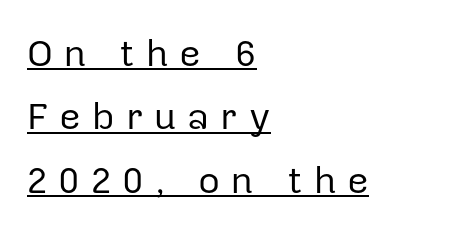
Q: Is the text bold? A: No.
Q: Is the text italic (slanted)? A: No, it is upright.
Q: Is the typeface a serif or a sans-serif typeface? A: Sans-serif.
Q: Is the text underlined? A: Yes.
Q: How is the paragraph aligned? A: Left-aligned.
Q: Is the spacing between letters normal or unusually wide? A: Unusually wide.
Q: Is the spacing between lines tight, normal or loose? A: Normal.
Q: Width (condensed, normal, or wide)? A: Normal.
Q: Stroke contrast? A: Low.
Q: x-height? A: Medium.
Q: Monospaced? A: No.
